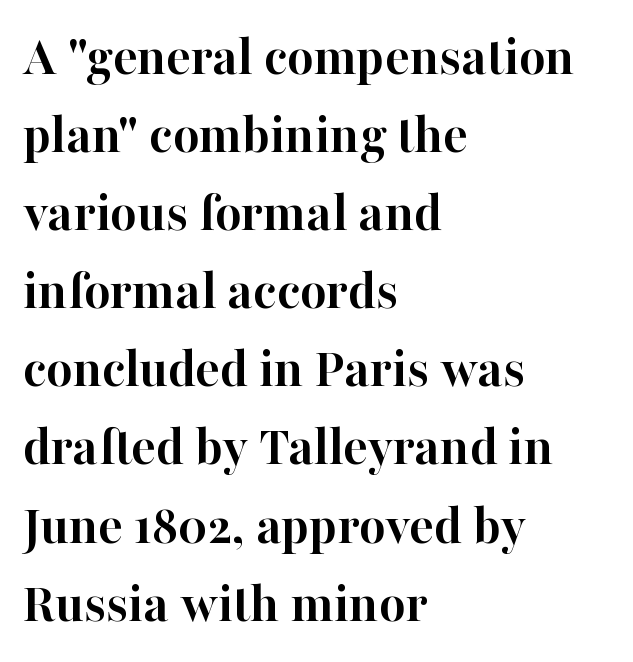
These lines stack with their left ends in a neat column. Compared with typical body copy, the letter spacing here is the same. Does the lettering tilt? It doesn't — this is upright. Has an underline been added? It has not.
